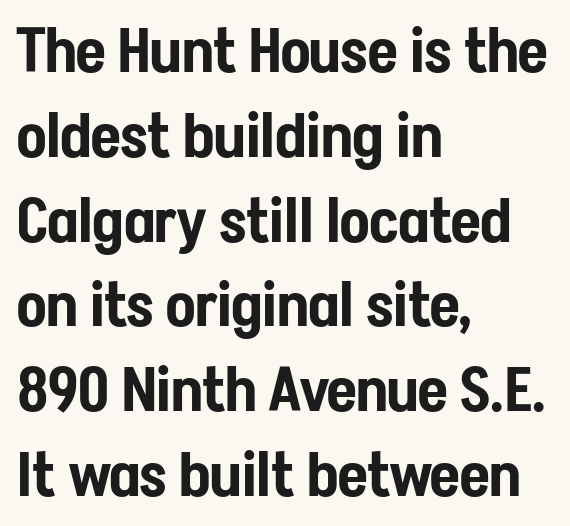
{"serif": "no", "italic": "no", "width": "condensed", "stroke_contrast": "low", "x_height": "medium", "monospaced": "no", "underline": "no", "align": "left", "line_spacing": "normal", "line_spacing_ratio": 1.39, "letter_spacing": "normal", "letter_spacing_em": 0.0, "glyph_px": 61}
